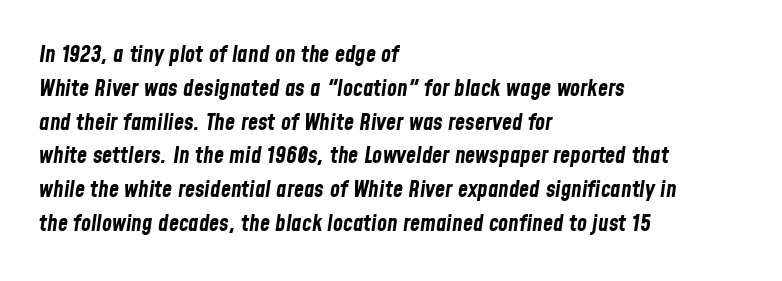
The image shows 23 px bold type, italic (leaning right); set left-aligned, normal line spacing (1.47x), normal letter spacing, not underlined.
